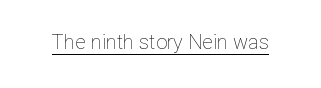
Between one letter and the next there's only the usual sliver of space. A roman cut, with each character standing at attention. The rendered words wear a rule along their underside. Heaviness? Minimal to ordinary, like unemphasized prose.
